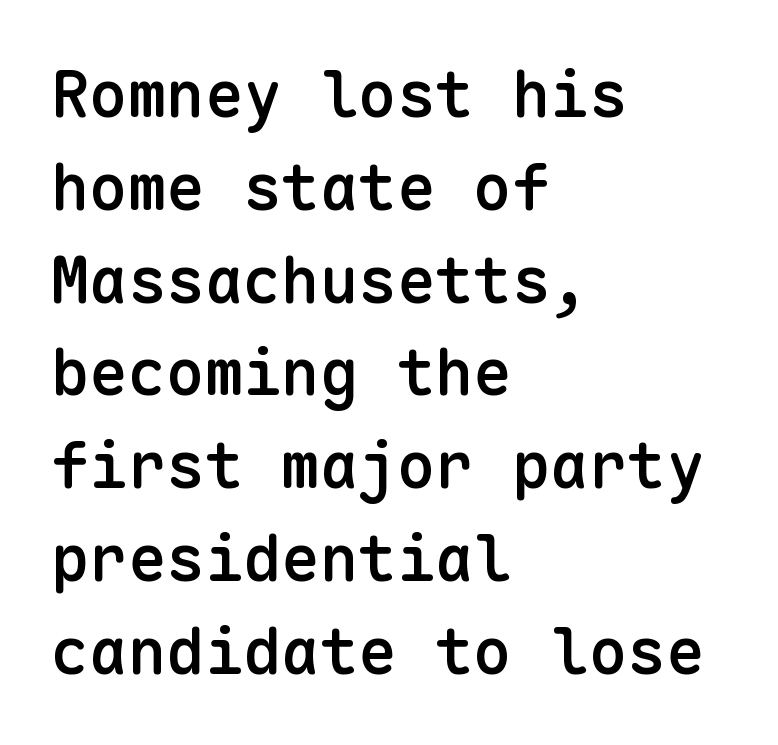
Q: Is the text bold? A: Semi-bold.
Q: Is the text italic (slanted)? A: No, it is upright.
Q: Is the typeface a serif or a sans-serif typeface? A: Sans-serif.
Q: Is the text underlined? A: No.
Q: How is the paragraph aligned? A: Left-aligned.
Q: Is the spacing between letters normal or unusually wide? A: Normal.
Q: Is the spacing between lines tight, normal or loose? A: Normal.
Q: Width (condensed, normal, or wide)? A: Normal.
Q: Stroke contrast? A: Low.
Q: x-height? A: Medium.
Q: Monospaced? A: Yes.
